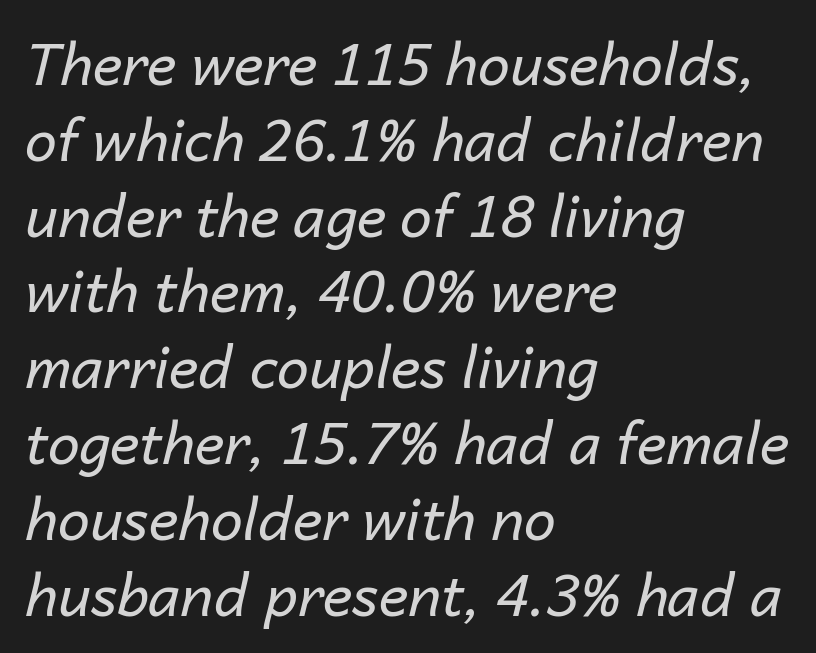
The image shows 57 px regular-weight type, italic (leaning right); set left-aligned, normal line spacing (1.33x), normal letter spacing, not underlined; low stroke contrast and a medium x-height.
